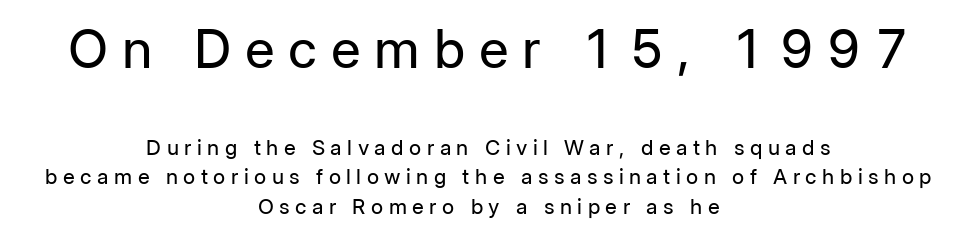
The image shows 53 px regular-weight sans-serif type, upright; set centered, normal line spacing (1.42x), unusually wide letter spacing (+0.26 em), not underlined; the first (top) block is 2.52x larger; low stroke contrast and a medium x-height.
